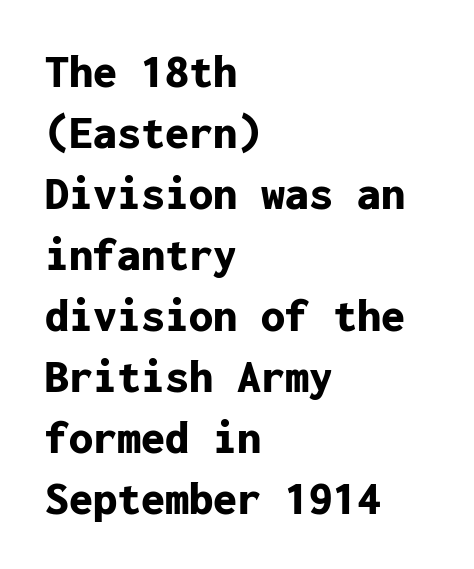
The image shows 48 px bold sans-serif type, upright, monospaced; set left-aligned, normal line spacing (1.27x), normal letter spacing, not underlined; low stroke contrast and a medium x-height.
